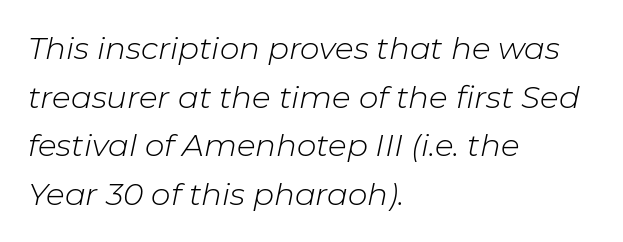
{"italic": "yes", "lean": "right", "slant_degrees": 11, "bold": "no", "weight": "light", "width": "normal", "stroke_contrast": "low", "x_height": "medium", "monospaced": "no", "underline": "no", "align": "left", "line_spacing": "normal", "line_spacing_ratio": 1.57, "letter_spacing": "normal", "letter_spacing_em": 0.0, "glyph_px": 31}
